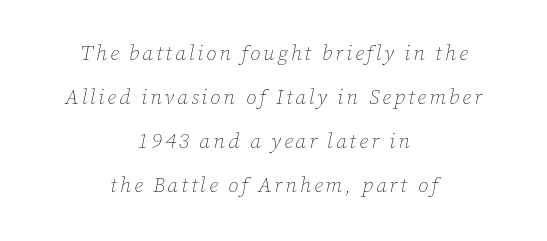
The image shows 21 px text type, italic (leaning right); set centered, loose line spacing (2.1x), not underlined.
